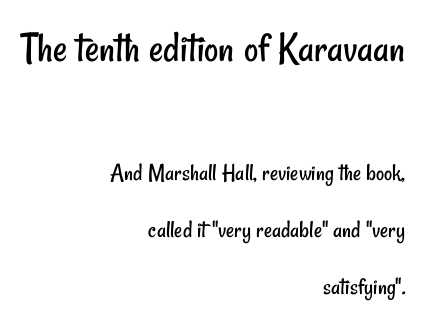
Q: Is the text bold? A: No.
Q: Is the typeface a serif or a sans-serif typeface? A: Sans-serif.
Q: Is the text underlined? A: No.
Q: How is the paragraph aligned? A: Right-aligned.
Q: Is the spacing between letters normal or unusually wide? A: Normal.
Q: Is the spacing between lines tight, normal or loose? A: Loose.
Q: Which block of text is set in a larger size, the first (top) or the second (bottom)? A: The first (top) one.
Q: Width (condensed, normal, or wide)? A: Condensed.
Q: Stroke contrast? A: Low.
Q: x-height? A: Small.
Q: Monospaced? A: No.
